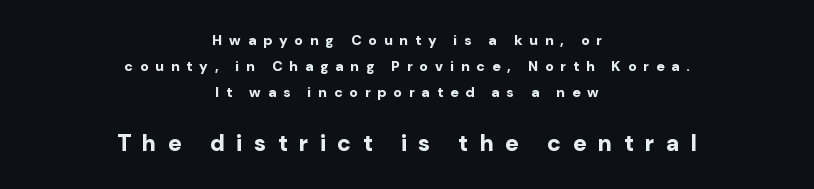
Nope, not italic — everything's standing straight. The baseline area is clear. These words are printed bold, with thick strokes throughout. Layout note: lines centered. Short note: letters widely spaced. The passage shown begins with its smaller block and ends with its larger one.
